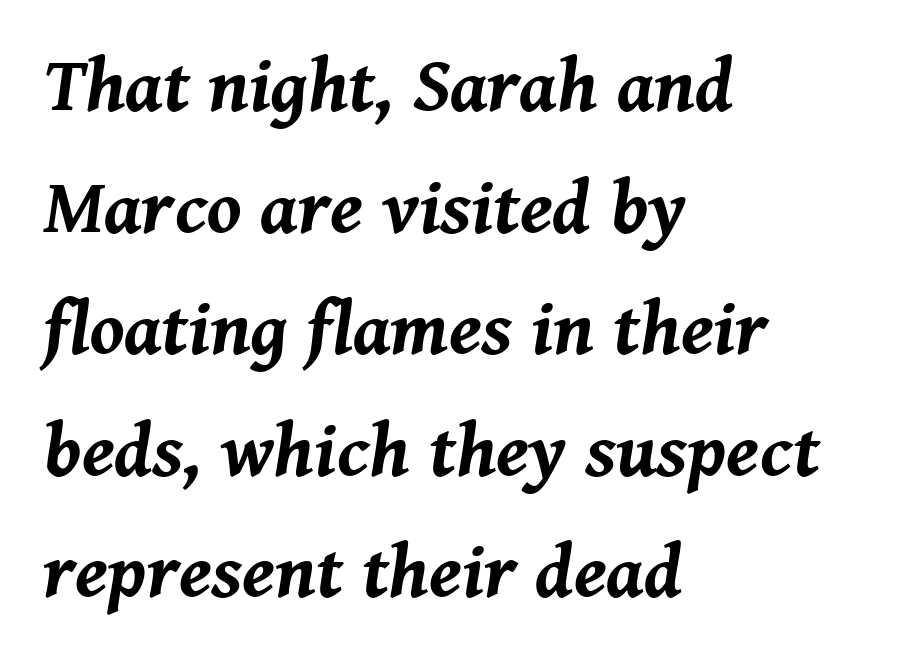
The image shows 76 px bold type, italic (leaning right); set left-aligned, normal line spacing (1.6x), normal letter spacing, not underlined; medium stroke contrast and a medium x-height.
